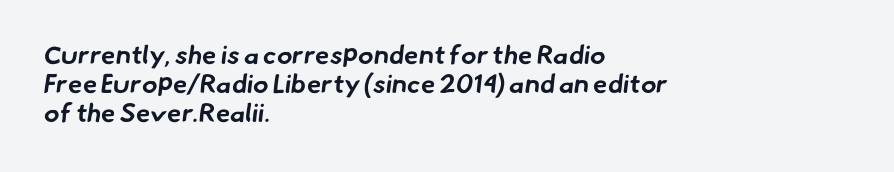
Q: Is the text bold? A: Yes.
Q: Is the text underlined? A: No.
Q: How is the paragraph aligned? A: Left-aligned.
Q: Is the spacing between letters normal or unusually wide? A: Normal.
Q: Is the spacing between lines tight, normal or loose? A: Tight.
